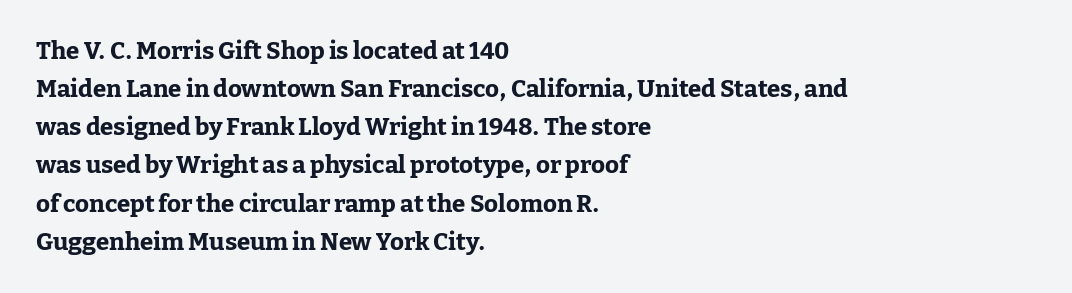
The image shows 24 px bold type, upright; set left-aligned, normal line spacing (1.59x), normal letter spacing, not underlined.
